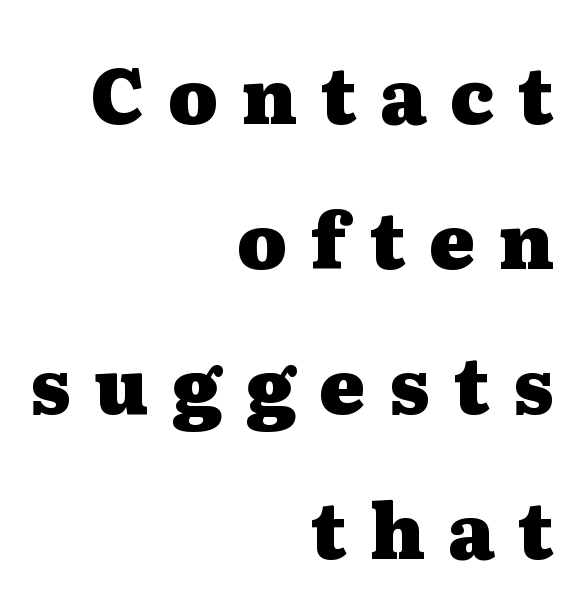
The image shows 76 px heavy, wide serif type, upright; set right-aligned, loose line spacing (1.91x), unusually wide letter spacing (+0.31 em), not underlined; medium stroke contrast and a medium x-height.
